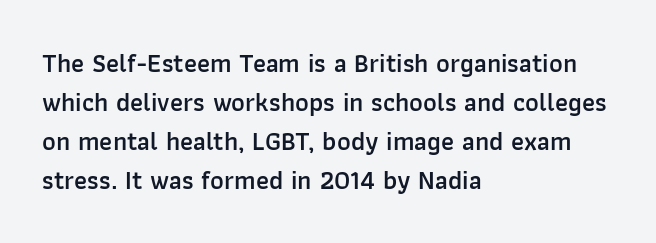
Q: Is the text bold? A: Semi-bold.
Q: Is the text italic (slanted)? A: No, it is upright.
Q: Is the text underlined? A: No.
Q: How is the paragraph aligned? A: Left-aligned.
Q: Is the spacing between letters normal or unusually wide? A: Normal.
Q: Is the spacing between lines tight, normal or loose? A: Normal.
